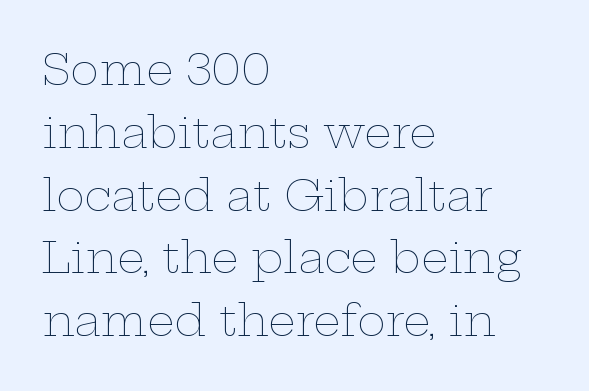
The image shows 43 px thin, wide type, upright; set left-aligned, normal line spacing (1.46x), normal letter spacing, not underlined; low stroke contrast and a medium x-height.
